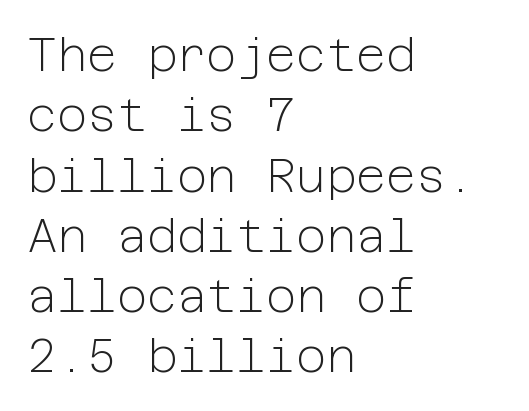
Q: Is the text bold? A: No.
Q: Is the text italic (slanted)? A: No, it is upright.
Q: Is the typeface a serif or a sans-serif typeface? A: Sans-serif.
Q: Is the text underlined? A: No.
Q: How is the paragraph aligned? A: Left-aligned.
Q: Is the spacing between letters normal or unusually wide? A: Normal.
Q: Is the spacing between lines tight, normal or loose? A: Normal.
Q: Width (condensed, normal, or wide)? A: Normal.
Q: Stroke contrast? A: Low.
Q: x-height? A: Medium.
